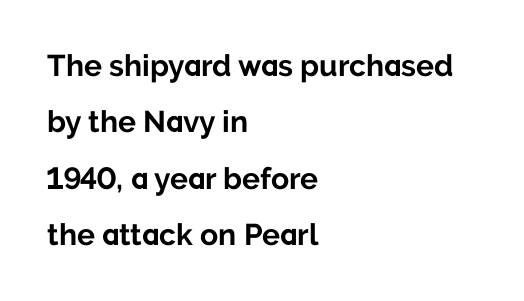
Q: Is the text bold? A: Yes.
Q: Is the text italic (slanted)? A: No, it is upright.
Q: Is the typeface a serif or a sans-serif typeface? A: Sans-serif.
Q: Is the text underlined? A: No.
Q: How is the paragraph aligned? A: Left-aligned.
Q: Is the spacing between letters normal or unusually wide? A: Normal.
Q: Width (condensed, normal, or wide)? A: Normal.
Q: Stroke contrast? A: Low.
Q: x-height? A: Medium.
Q: Monospaced? A: No.
